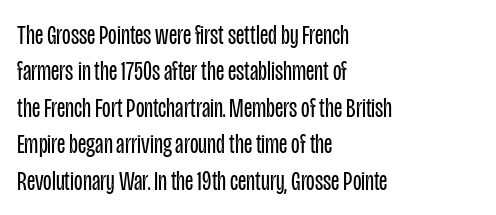
The image shows 28 px regular-weight, condensed sans-serif type, upright; set left-aligned, normal line spacing (1.3x), normal letter spacing, not underlined; low stroke contrast and a large x-height.
